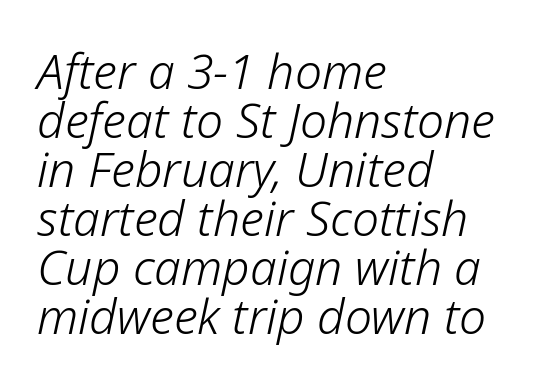
This rendering leaves character spacing at its baseline value. Decoration check: the copy has no underline. Slanted lettering throughout. The line-height multiplier appears low, near solid setting. Weight class: somewhere from thin through regular. Here the designer chose a conventional face with non-uniform glyph widths.
